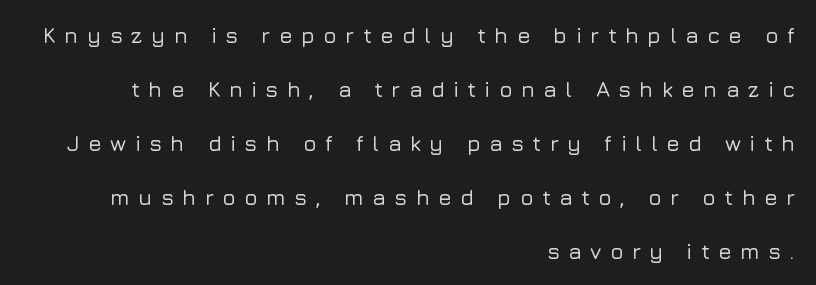
Q: Is the text italic (slanted)? A: No, it is upright.
Q: Is the text underlined? A: No.
Q: How is the paragraph aligned? A: Right-aligned.
Q: Is the spacing between letters normal or unusually wide? A: Unusually wide.
Q: Is the spacing between lines tight, normal or loose? A: Loose.
